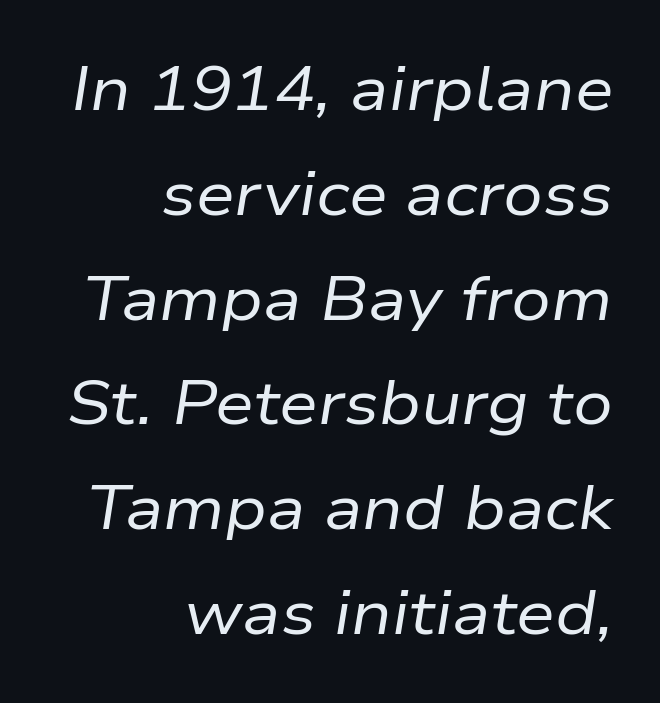
The image shows 62 px regular-weight type, italic (leaning right); set right-aligned, normal line spacing (1.69x), normal letter spacing, not underlined; low stroke contrast and a medium x-height.
